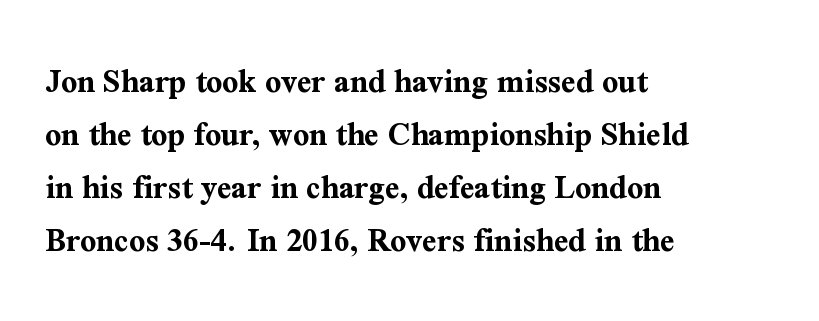
{"serif": "yes", "italic": "no", "bold": "yes", "weight": "bold", "width": "normal", "stroke_contrast": "medium", "x_height": "medium", "monospaced": "no", "underline": "no", "align": "left", "line_spacing": "normal", "line_spacing_ratio": 1.51, "letter_spacing": "normal", "letter_spacing_em": 0.0, "glyph_px": 35}
